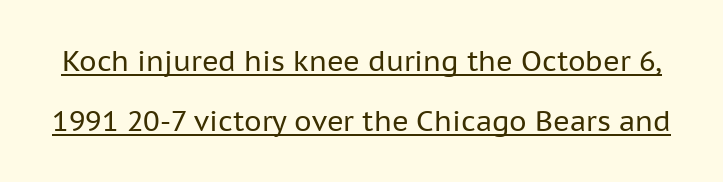
Q: Is the text bold? A: No.
Q: Is the text italic (slanted)? A: No, it is upright.
Q: Is the typeface a serif or a sans-serif typeface? A: Sans-serif.
Q: Is the text underlined? A: Yes.
Q: Is the spacing between letters normal or unusually wide? A: Normal.
Q: Is the spacing between lines tight, normal or loose? A: Loose.
Q: Width (condensed, normal, or wide)? A: Normal.
Q: Stroke contrast? A: Low.
Q: x-height? A: Medium.
Q: Monospaced? A: No.
